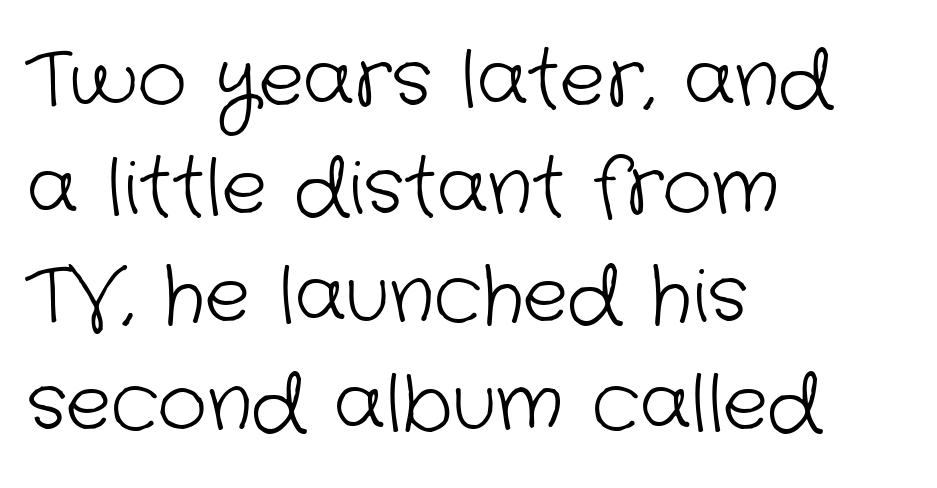
{"serif": "no", "bold": "no", "weight": "light", "width": "normal", "stroke_contrast": "low", "x_height": "medium", "monospaced": "no", "underline": "no", "align": "left", "line_spacing": "normal", "line_spacing_ratio": 1.42, "letter_spacing": "normal", "letter_spacing_em": 0.0, "glyph_px": 76}
